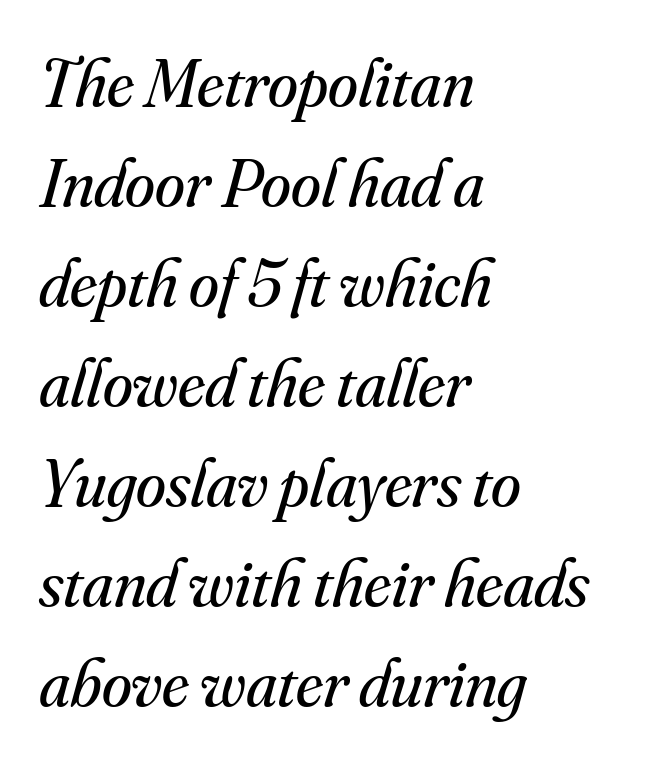
Q: Is the text bold? A: No.
Q: Is the text italic (slanted)? A: Yes, it leans right by about 16 degrees.
Q: Is the typeface a serif or a sans-serif typeface? A: Serif.
Q: Is the text underlined? A: No.
Q: How is the paragraph aligned? A: Left-aligned.
Q: Is the spacing between letters normal or unusually wide? A: Normal.
Q: Is the spacing between lines tight, normal or loose? A: Normal.
Q: Width (condensed, normal, or wide)? A: Normal.
Q: Stroke contrast? A: Medium.
Q: x-height? A: Small.
Q: Monospaced? A: No.
